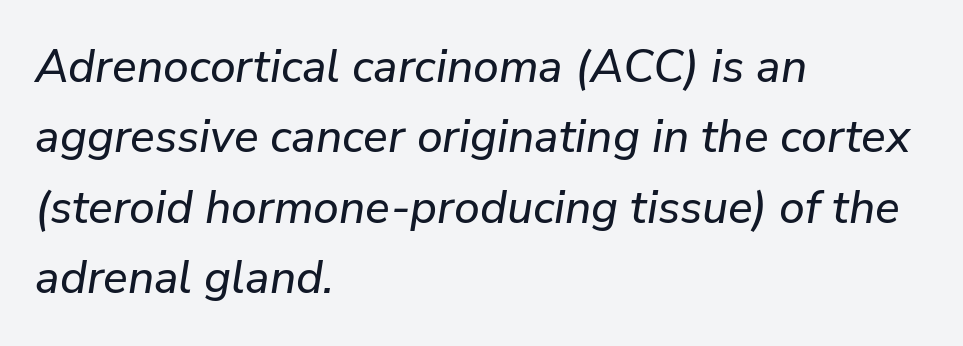
Q: Is the text italic (slanted)? A: Yes, it leans right by about 9 degrees.
Q: Is the text underlined? A: No.
Q: How is the paragraph aligned? A: Left-aligned.
Q: Is the spacing between letters normal or unusually wide? A: Normal.
Q: Is the spacing between lines tight, normal or loose? A: Normal.
Q: Width (condensed, normal, or wide)? A: Normal.
Q: Stroke contrast? A: Low.
Q: x-height? A: Medium.
Q: Monospaced? A: No.
